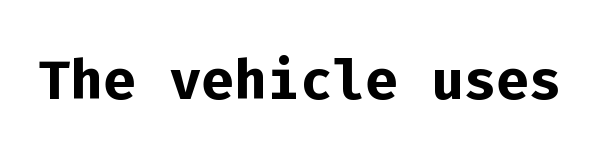
Inter-character spacing is left at the font's built-in metrics. Observe the absence of serifs on each vertical stroke in this sample. A typesetter would call this monospace, since all characters share one set width. These words are printed bold, with thick strokes throughout. Clear beneath every line of the passage. Upright lettering throughout.
